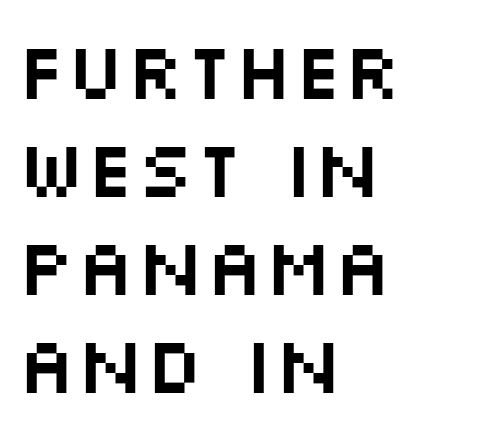
{"serif": "no", "italic": "no", "width": "wide", "stroke_contrast": "medium", "x_height": "large", "monospaced": "no", "underline": "no", "align": "left", "line_spacing_ratio": 1.24, "letter_spacing": "normal", "letter_spacing_em": 0.0, "glyph_px": 79}
